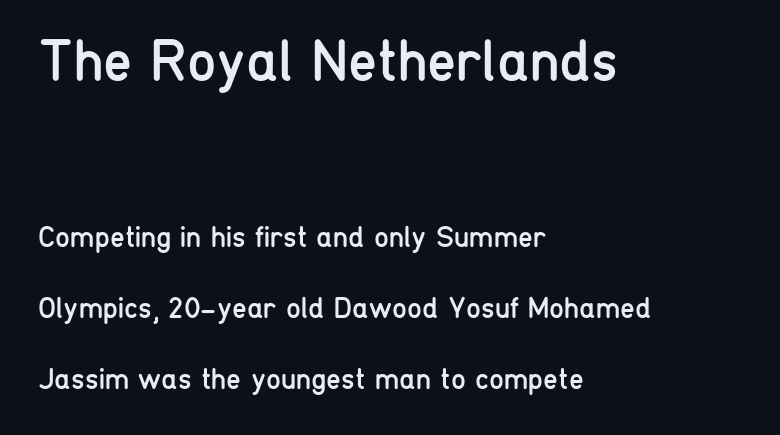
Q: Is the text bold? A: No.
Q: Is the text italic (slanted)? A: No, it is upright.
Q: Is the typeface a serif or a sans-serif typeface? A: Sans-serif.
Q: Is the text underlined? A: No.
Q: How is the paragraph aligned? A: Left-aligned.
Q: Is the spacing between letters normal or unusually wide? A: Normal.
Q: Is the spacing between lines tight, normal or loose? A: Loose.
Q: Which block of text is set in a larger size, the first (top) or the second (bottom)? A: The first (top) one.
Q: Width (condensed, normal, or wide)? A: Condensed.
Q: Stroke contrast? A: Low.
Q: x-height? A: Medium.
Q: Monospaced? A: No.
